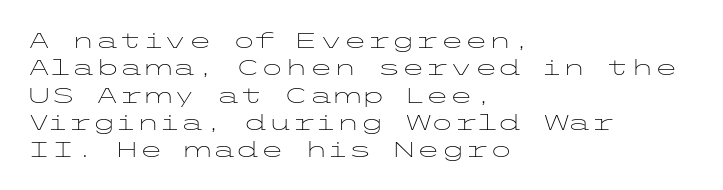
Q: Is the text bold? A: No.
Q: Is the text italic (slanted)? A: No, it is upright.
Q: Is the text underlined? A: No.
Q: How is the paragraph aligned? A: Left-aligned.
Q: Is the spacing between letters normal or unusually wide? A: Normal.
